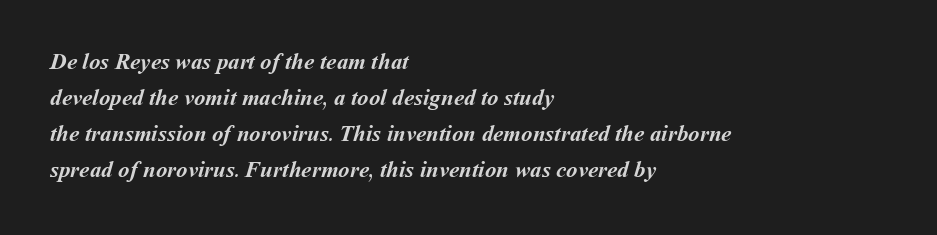
Observe the ordinary spacing: letters are neighbours, not strangers. You'd pick this weight for a headline — it's a proper bold. The rag falls on the right side of this text block. Quick note: underline off.
